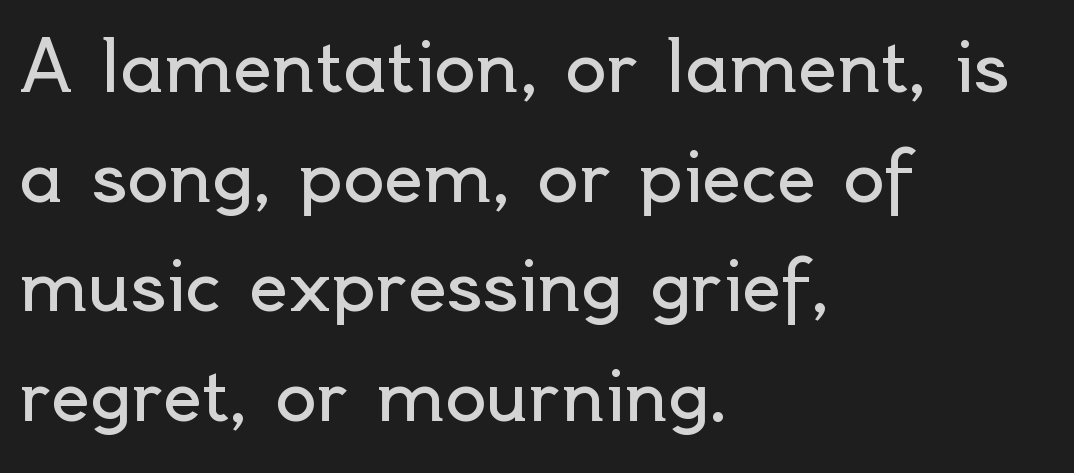
Q: Is the text bold? A: No.
Q: Is the text italic (slanted)? A: No, it is upright.
Q: Is the typeface a serif or a sans-serif typeface? A: Sans-serif.
Q: Is the text underlined? A: No.
Q: How is the paragraph aligned? A: Left-aligned.
Q: Is the spacing between letters normal or unusually wide? A: Normal.
Q: Is the spacing between lines tight, normal or loose? A: Normal.
Q: Width (condensed, normal, or wide)? A: Normal.
Q: x-height? A: Small.
Q: Monospaced? A: No.
